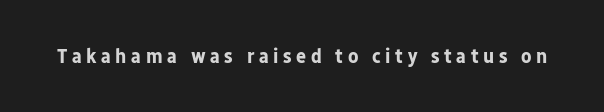
Characters remain perfectly vertical along every line. The letterforms stand isolated, each surrounded by extra space. The space directly below the letters is spotless. The glyphs have the mass of a bold cut.
